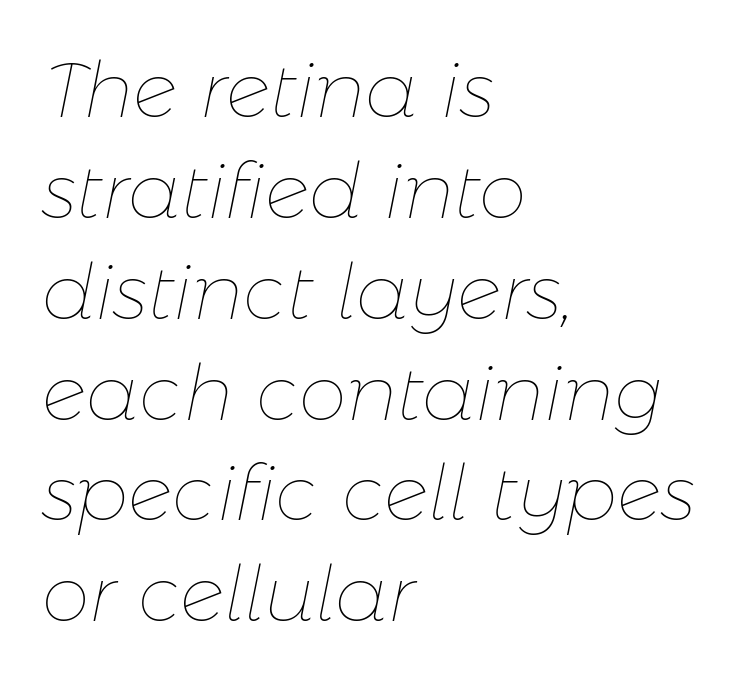
Is the letter spacing exaggerated? No — it looks like the ordinary default. The compositor pushed each line to the left boundary. The vertical gap from one line to the next is medium. Looking at the ascenders, they clearly lean. The weight would be labelled regular, book, light, or lighter still. Bare-footed words on every line.
